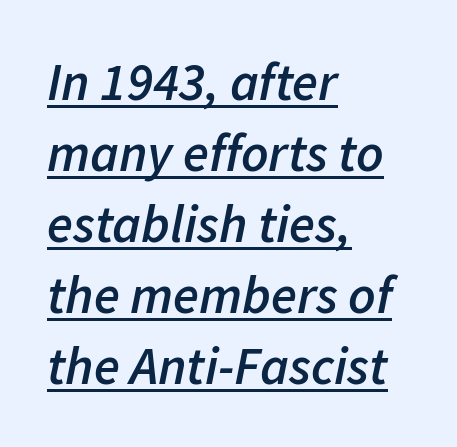
Honestly, the letter spacing is just normal — you wouldn't notice it. The rendering uses natural spacing where letterforms have individual widths. The axis of the letterforms is tilted away from vertical. This sample carries an underscore along the baseline area. Horizontal bands of white between lines are of average thickness.
